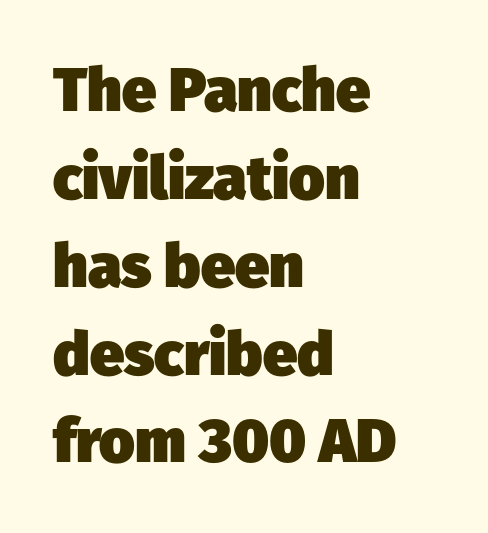
{"serif": "no", "bold": "yes", "weight": "heavy", "width": "normal", "stroke_contrast": "low", "x_height": "medium", "monospaced": "no", "underline": "no", "align": "left", "line_spacing": "normal", "line_spacing_ratio": 1.44, "letter_spacing": "normal", "letter_spacing_em": 0.0, "glyph_px": 61}
